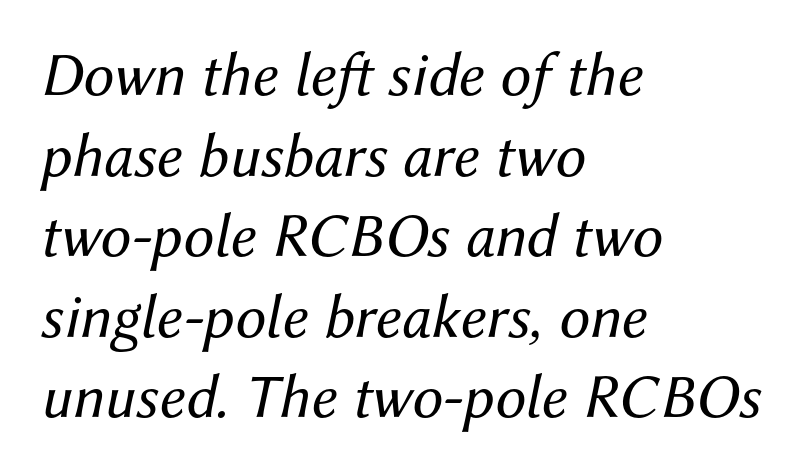
Compared with a centered layout, this one pins lines to the left instead. Looks like regular typesetting: each glyph gets only the width it needs. Summary of weight: not heavy and not bold. This sample keeps an unexceptional amount of space between lines. Emphasis-style slanted type is in use.
